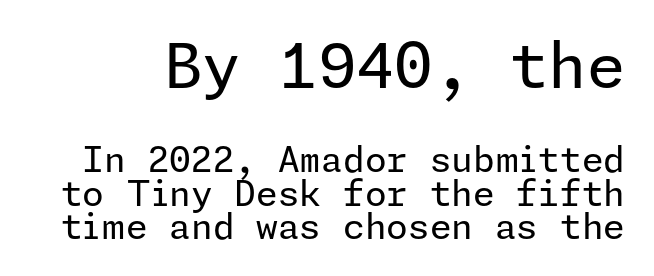
The image shows 62 px regular-weight sans-serif type, upright; set tight line spacing (0.96x), normal letter spacing, not underlined; the first (top) block is 1.77x larger; low stroke contrast and a medium x-height.
